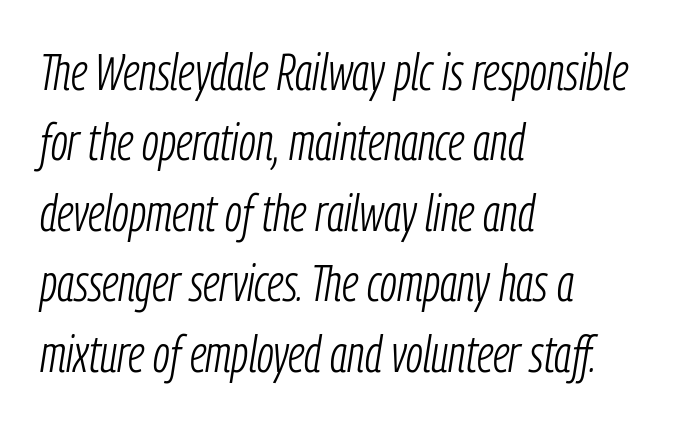
Compared with ordinary roman type, these characters are visibly tilted. Decoration check: the copy has no underline. Observe the ordinary spacing: letters are neighbours, not strangers. Which margin do the lines hug? The left one — the right edge is uneven. Heft: none added — not bold.
